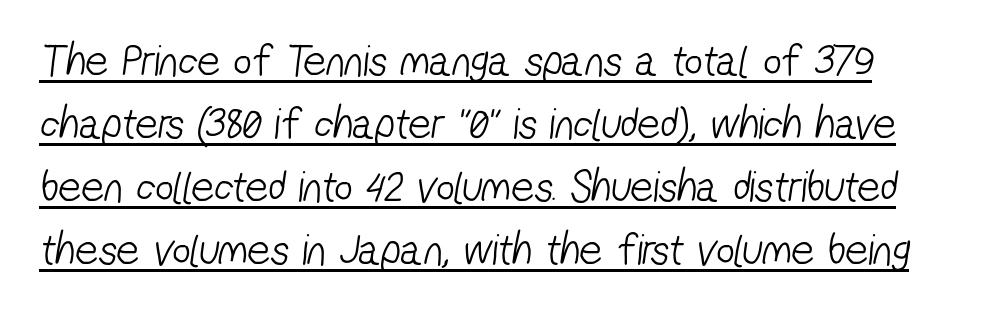
{"serif": "no", "bold": "no", "weight": "light", "width": "condensed", "stroke_contrast": "low", "x_height": "medium", "monospaced": "no", "underline": "yes", "line_spacing": "normal", "line_spacing_ratio": 1.4, "letter_spacing": "normal", "letter_spacing_em": 0.0, "glyph_px": 45}
